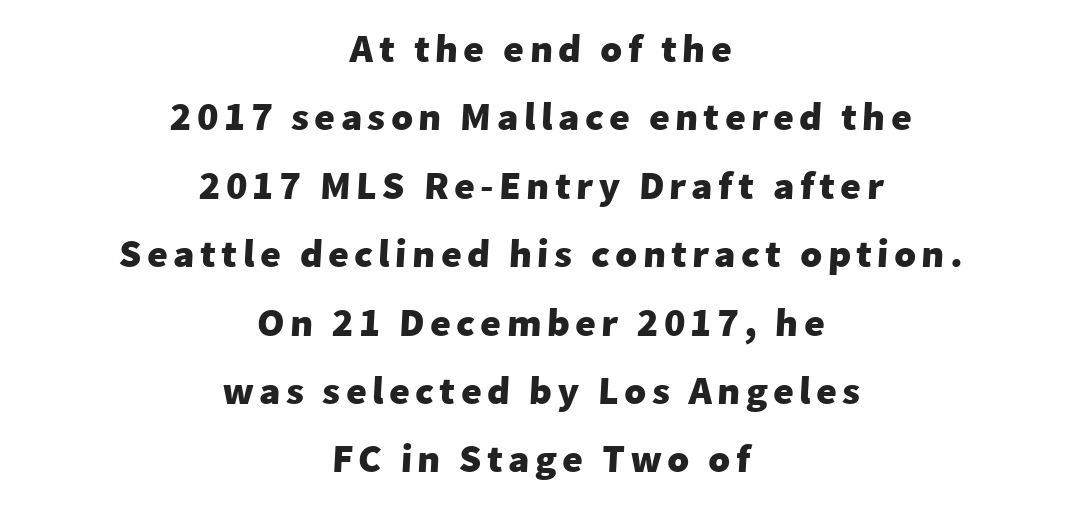
Glance below the letters and you will spot only blank space. Character widths vary here, with narrow letters taking less room than wide ones. The typesetter chose a symmetrical, centered arrangement here. The strokes are fattened all the way to bold. Stroke terminals: plain, sans-serif.
